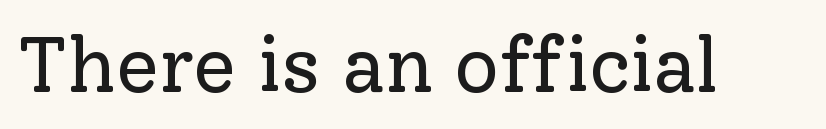
{"serif": "yes", "italic": "no", "bold": "no", "weight": "regular", "width": "normal", "stroke_contrast": "low", "x_height": "medium", "monospaced": "no", "underline": "no", "letter_spacing": "normal", "letter_spacing_em": 0.0, "glyph_px": 78}
